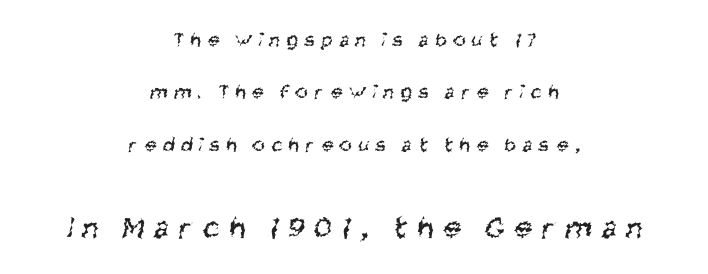
Q: Is the text bold? A: No.
Q: Is the typeface a serif or a sans-serif typeface? A: Sans-serif.
Q: Is the text underlined? A: No.
Q: How is the paragraph aligned? A: Centered.
Q: Is the spacing between letters normal or unusually wide? A: Unusually wide.
Q: Is the spacing between lines tight, normal or loose? A: Loose.
Q: Which block of text is set in a larger size, the first (top) or the second (bottom)? A: The second (bottom) one.
Q: Width (condensed, normal, or wide)? A: Condensed.
Q: Stroke contrast? A: Medium.
Q: x-height? A: Large.
Q: Monospaced? A: No.
